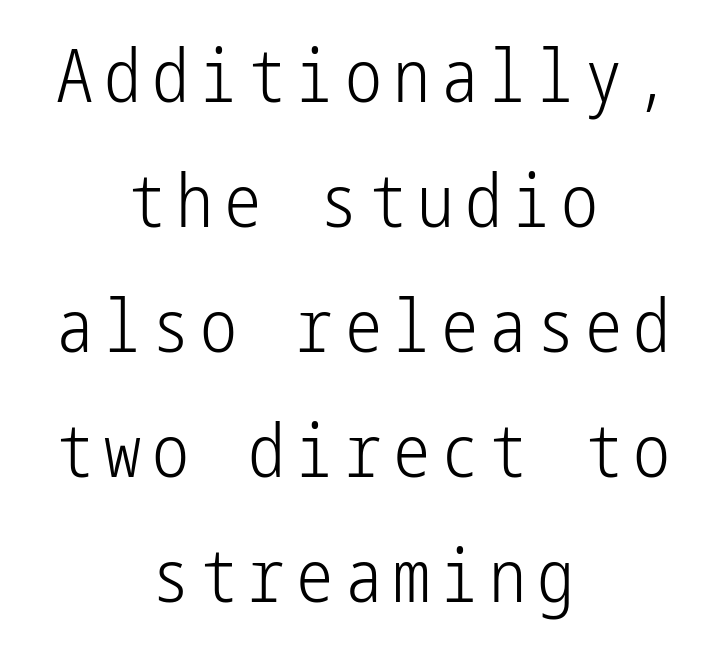
Q: Is the text bold? A: No.
Q: Is the text italic (slanted)? A: No, it is upright.
Q: Is the typeface a serif or a sans-serif typeface? A: Sans-serif.
Q: Is the text underlined? A: No.
Q: How is the paragraph aligned? A: Centered.
Q: Is the spacing between lines tight, normal or loose? A: Normal.
Q: Width (condensed, normal, or wide)? A: Condensed.
Q: Stroke contrast? A: Low.
Q: x-height? A: Medium.
